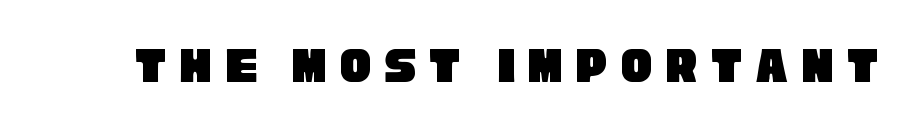
The image shows 52 px condensed sans-serif type; set unusually wide letter spacing (+0.25 em), not underlined; low stroke contrast and a large x-height.
